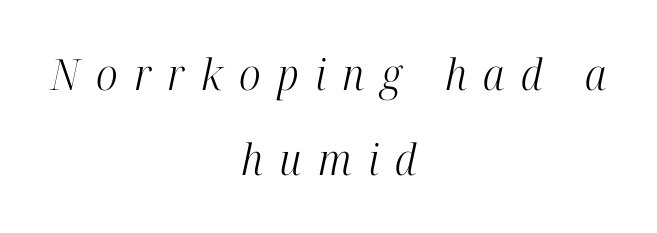
The image shows 43 px light, condensed serif type, italic (leaning right); set centered, loose line spacing (1.98x), unusually wide letter spacing (+0.38 em), not underlined; high stroke contrast and a medium x-height.
